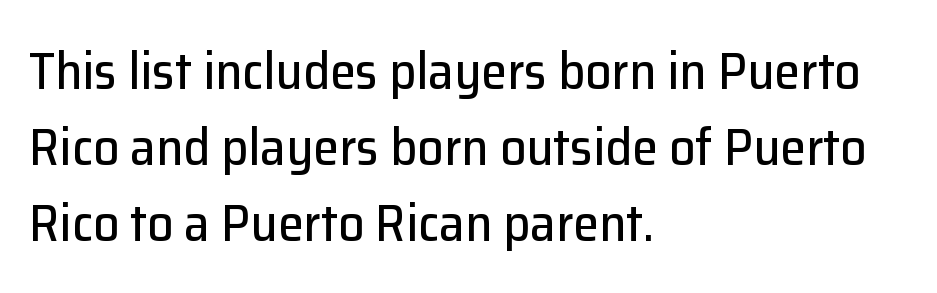
{"serif": "no", "italic": "no", "width": "normal", "stroke_contrast": "low", "x_height": "medium", "monospaced": "no", "underline": "no", "align": "left", "line_spacing": "normal", "line_spacing_ratio": 1.46, "letter_spacing": "normal", "letter_spacing_em": 0.0, "glyph_px": 52}
